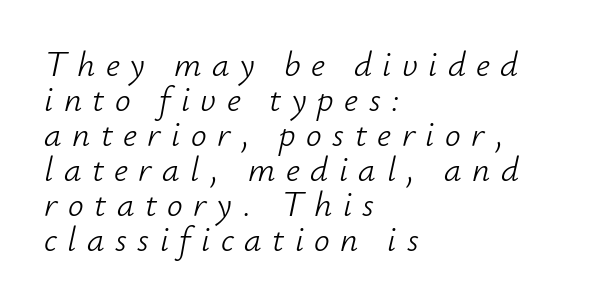
Q: Is the text bold? A: No.
Q: Is the text italic (slanted)? A: Yes, it leans right by about 12 degrees.
Q: Is the text underlined? A: No.
Q: How is the paragraph aligned? A: Left-aligned.
Q: Is the spacing between letters normal or unusually wide? A: Unusually wide.
Q: Is the spacing between lines tight, normal or loose? A: Tight.
Q: Width (condensed, normal, or wide)? A: Normal.
Q: Stroke contrast? A: Low.
Q: x-height? A: Small.
Q: Monospaced? A: No.
